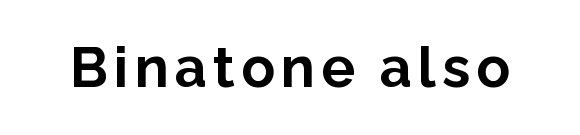
{"serif": "no", "italic": "no", "bold": "yes", "weight": "bold", "width": "normal", "stroke_contrast": "low", "x_height": "medium", "monospaced": "no", "underline": "no", "glyph_px": 56}
